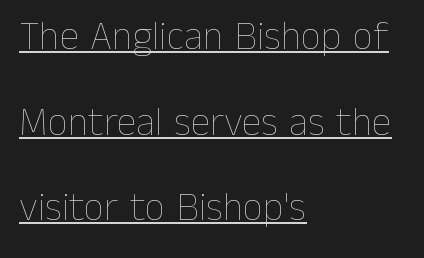
The image shows 40 px thin type, upright; set left-aligned, loose line spacing (2.14x), normal letter spacing, underlined; low stroke contrast and a medium x-height.
